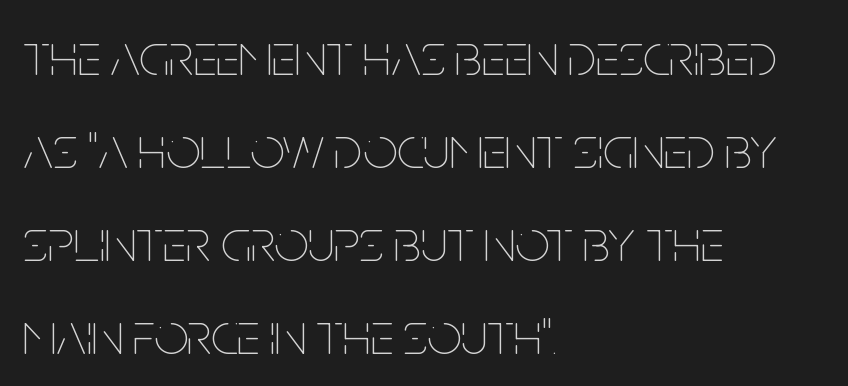
The image shows 60 px thin, condensed type, upright; set left-aligned, normal line spacing (1.55x), normal letter spacing, not underlined; low stroke contrast and a large x-height.
